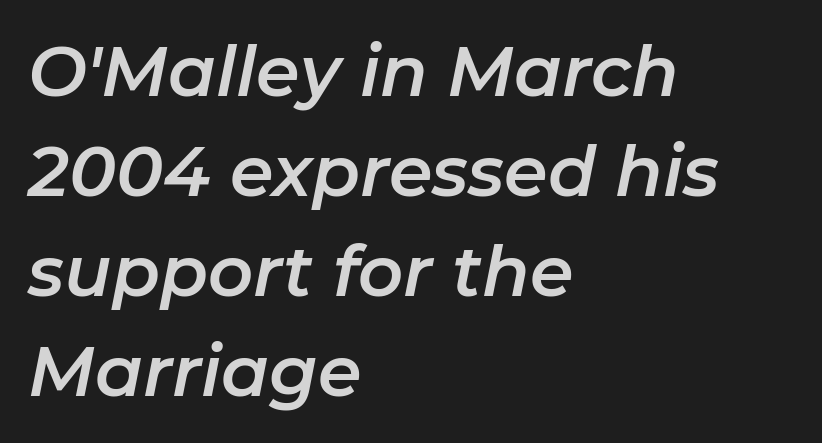
The image shows 70 px text type, italic (leaning right); set left-aligned, normal line spacing (1.43x), normal letter spacing, not underlined; low stroke contrast and a medium x-height.
